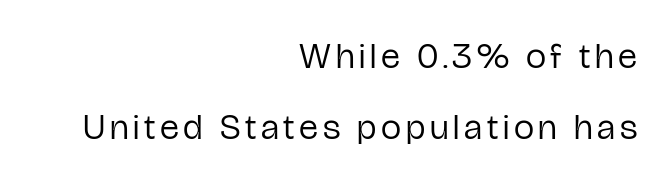
Stems here are at most as thick as an everyday book face. The passage shown is typed in a proportional face where columns would drift. Classification — sans serif. Designer's note — italics off, roman on.
